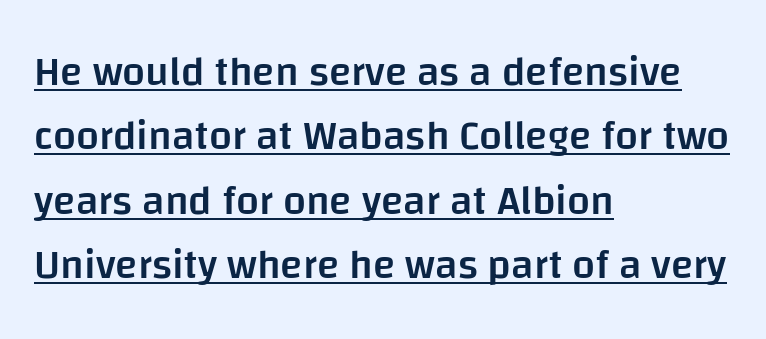
These characters rest on top of a visible drawn line. Does the weight exceed regular? Yes, but only to semibold. Spacing verdict: proportional, widths tailored to each character. The rendering shows plain stroke endings on the letterforms — a sans-serif design. The paragraph has a hard left edge and a soft right edge.
